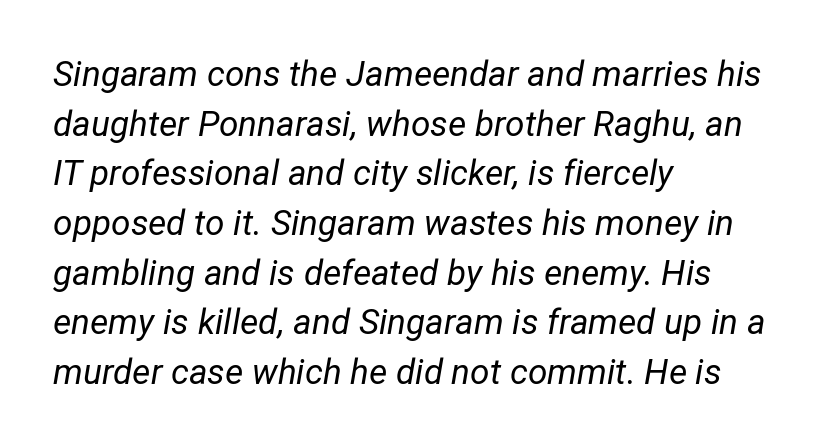
{"italic": "yes", "lean": "right", "slant_degrees": 12, "bold": "no", "weight": "regular", "width": "normal", "stroke_contrast": "low", "x_height": "medium", "monospaced": "no", "underline": "no", "align": "left", "line_spacing": "normal", "line_spacing_ratio": 1.42, "letter_spacing": "normal", "letter_spacing_em": 0.0, "glyph_px": 35}
